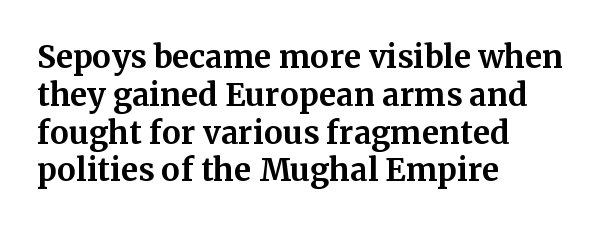
{"serif": "yes", "italic": "no", "bold": "yes", "weight": "bold", "width": "normal", "stroke_contrast": "medium", "x_height": "medium", "monospaced": "no", "underline": "no", "align": "left", "line_spacing_ratio": 1.22, "letter_spacing": "normal", "letter_spacing_em": 0.0, "glyph_px": 31}
